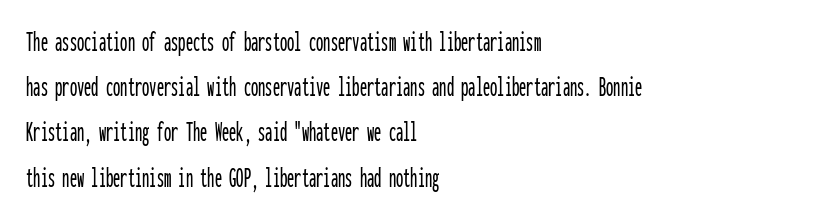
{"serif": "no", "italic": "no", "width": "condensed", "stroke_contrast": "low", "x_height": "medium", "monospaced": "yes", "underline": "no", "align": "left", "line_spacing": "normal", "line_spacing_ratio": 1.56, "letter_spacing": "normal", "letter_spacing_em": 0.0, "glyph_px": 29}
